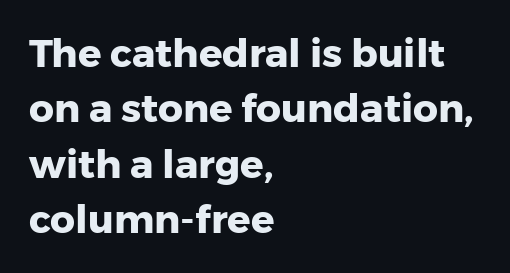
{"serif": "no", "italic": "no", "bold": "yes", "weight": "heavy", "width": "normal", "stroke_contrast": "low", "x_height": "medium", "monospaced": "no", "underline": "no", "align": "left", "line_spacing": "normal", "line_spacing_ratio": 1.42, "letter_spacing": "normal", "letter_spacing_em": 0.0, "glyph_px": 39}
